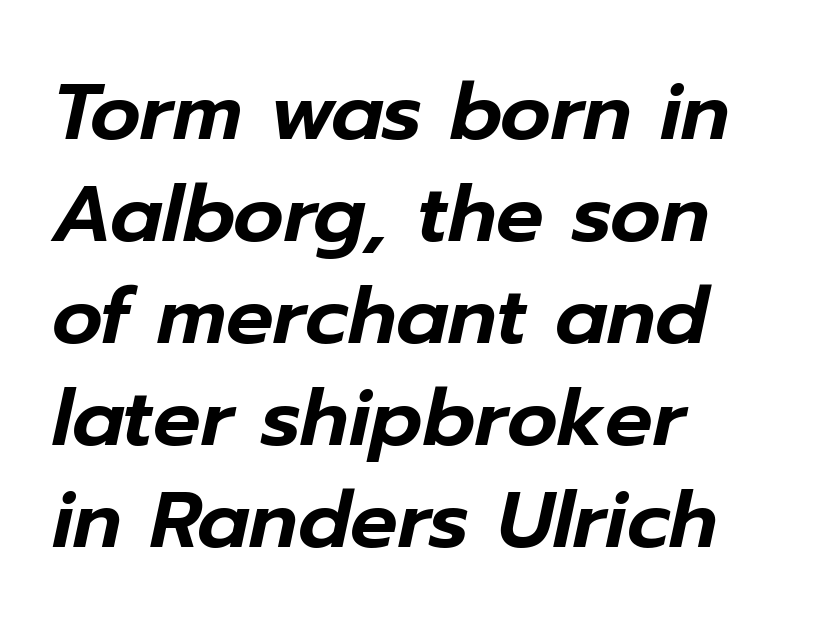
Bare-footed words on every line. Would a proofreader flag this as italicized? Yes. Each word holds together tightly as a unit, with standard inter-letter gaps. Proportional: the letters do not fall into vertical columns.
